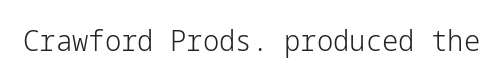
{"serif": "no", "italic": "no", "bold": "no", "weight": "light", "width": "normal", "stroke_contrast": "low", "x_height": "medium", "underline": "no", "letter_spacing": "normal", "letter_spacing_em": 0.0, "glyph_px": 29}
